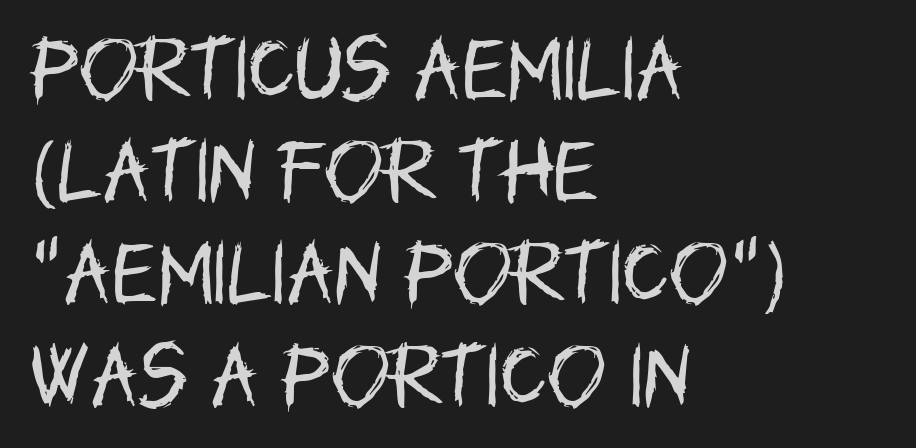
Q: Is the text bold? A: No.
Q: Is the text italic (slanted)? A: No, it is upright.
Q: Is the typeface a serif or a sans-serif typeface? A: Sans-serif.
Q: Is the text underlined? A: No.
Q: How is the paragraph aligned? A: Left-aligned.
Q: Is the spacing between letters normal or unusually wide? A: Normal.
Q: Is the spacing between lines tight, normal or loose? A: Normal.
Q: Width (condensed, normal, or wide)? A: Condensed.
Q: Stroke contrast? A: Low.
Q: x-height? A: Large.
Q: Monospaced? A: No.
